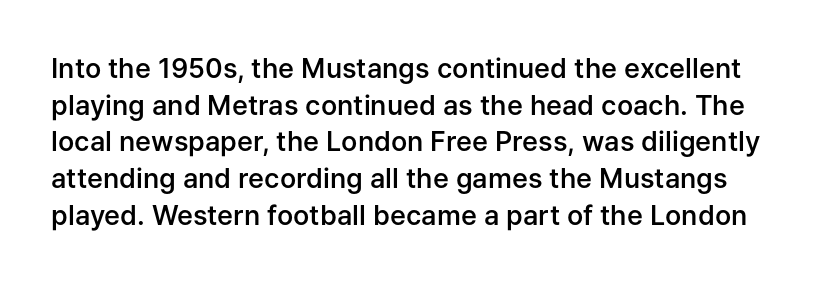
Q: Is the text bold? A: Semi-bold.
Q: Is the text italic (slanted)? A: No, it is upright.
Q: Is the text underlined? A: No.
Q: Is the spacing between letters normal or unusually wide? A: Normal.
Q: Is the spacing between lines tight, normal or loose? A: Normal.
